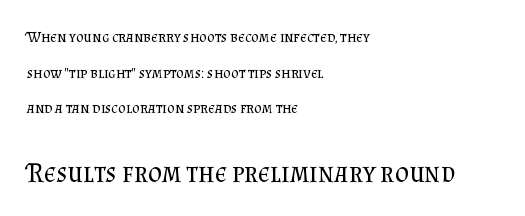
{"italic": "no", "bold": "no", "underline": "no", "align": "left", "line_spacing": "loose", "line_spacing_ratio": 2.38, "letter_spacing": "normal", "letter_spacing_em": 0.0, "larger_block": "second", "size_ratio": 1.8, "glyph_px": 27}
